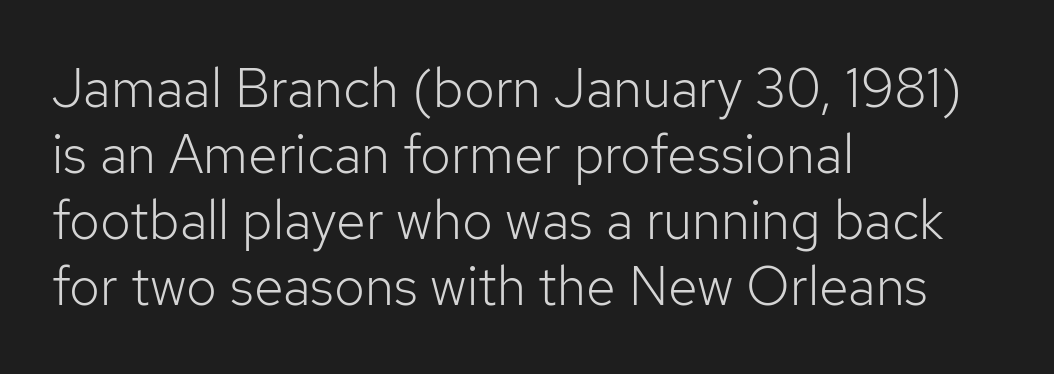
Q: Is the text bold? A: No.
Q: Is the text italic (slanted)? A: No, it is upright.
Q: Is the typeface a serif or a sans-serif typeface? A: Sans-serif.
Q: Is the text underlined? A: No.
Q: How is the paragraph aligned? A: Left-aligned.
Q: Is the spacing between letters normal or unusually wide? A: Normal.
Q: Width (condensed, normal, or wide)? A: Normal.
Q: Stroke contrast? A: Low.
Q: x-height? A: Medium.
Q: Monospaced? A: No.
